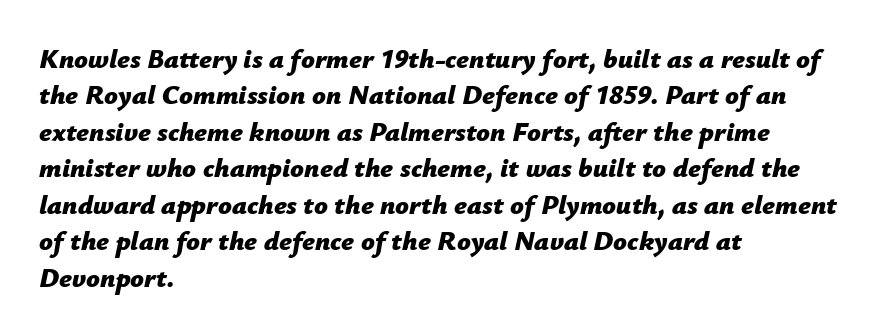
Q: Is the text bold? A: Yes.
Q: Is the text italic (slanted)? A: Yes, it leans right by about 12 degrees.
Q: Is the text underlined? A: No.
Q: How is the paragraph aligned? A: Left-aligned.
Q: Is the spacing between letters normal or unusually wide? A: Normal.
Q: Is the spacing between lines tight, normal or loose? A: Normal.
